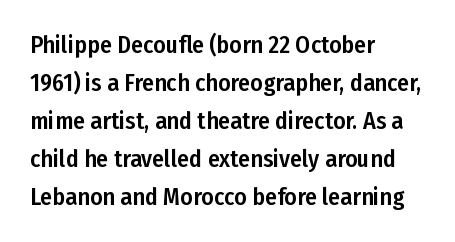
{"italic": "no", "underline": "no", "align": "left", "line_spacing": "normal", "line_spacing_ratio": 1.58, "letter_spacing": "normal", "letter_spacing_em": 0.0, "glyph_px": 24}
